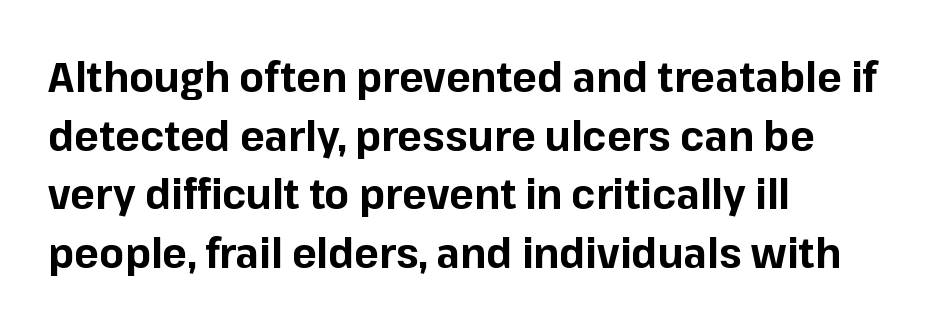
The image shows 41 px bold sans-serif type, upright; set left-aligned, normal line spacing (1.43x), normal letter spacing, not underlined; low stroke contrast and a medium x-height.
